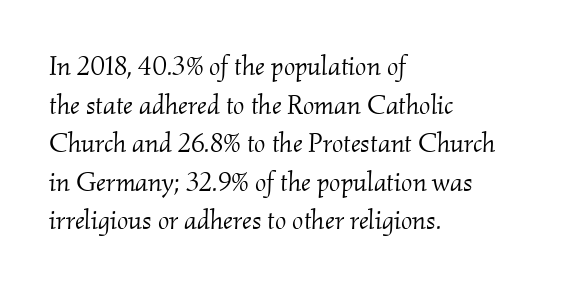
{"italic": "yes", "lean": "right", "slant_degrees": 2, "bold": "no", "underline": "no", "align": "left", "line_spacing": "normal", "line_spacing_ratio": 1.43, "letter_spacing": "normal", "letter_spacing_em": 0.0, "glyph_px": 27}
